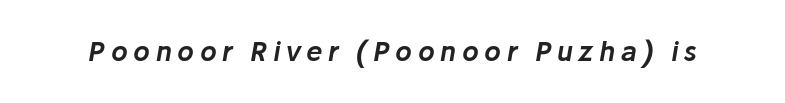
The image shows 26 px text type, italic (leaning right); set unusually wide letter spacing (+0.21 em), not underlined.
